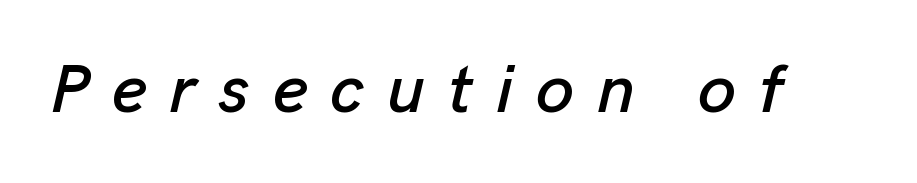
Q: Is the text italic (slanted)? A: Yes, it leans right by about 13 degrees.
Q: Is the text underlined? A: No.
Q: Is the spacing between letters normal or unusually wide? A: Unusually wide.
Q: Width (condensed, normal, or wide)? A: Normal.
Q: Stroke contrast? A: Low.
Q: x-height? A: Medium.
Q: Monospaced? A: No.
